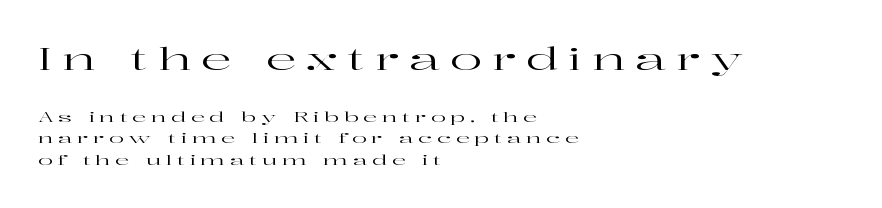
The image shows 30 px wide serif type, upright; set left-aligned, normal line spacing (1.51x), unusually wide letter spacing (+0.33 em), not underlined; the first (top) block is 2.14x larger; high stroke contrast and a medium x-height.
